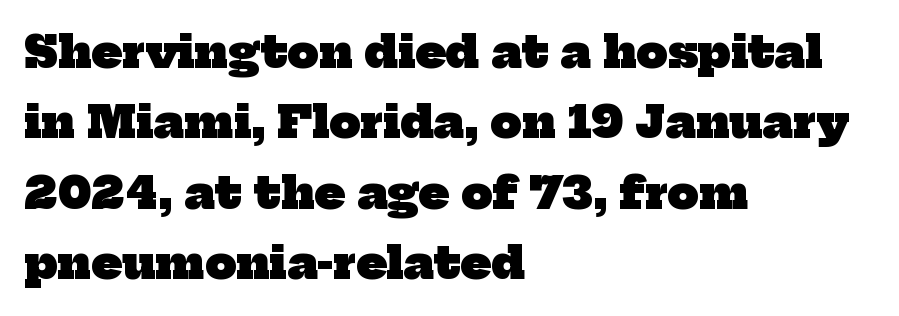
The designer went with a serif here, giving each stem small feet. Glance below the letters and you will spot only blank space. Honestly, the row spacing looks completely unremarkable. The rag falls on the right side of this text block. Standard letterfit; no display-style spreading of the glyphs.
